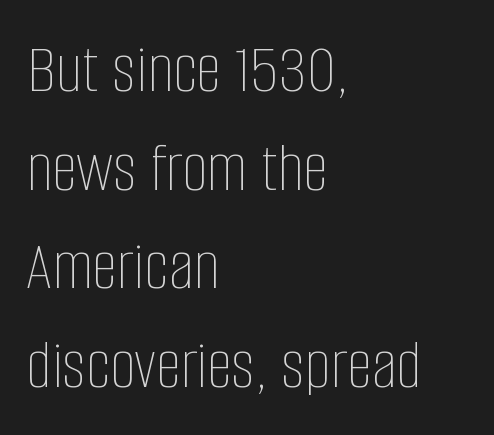
Q: Is the text bold? A: No.
Q: Is the text italic (slanted)? A: No, it is upright.
Q: Is the text underlined? A: No.
Q: How is the paragraph aligned? A: Left-aligned.
Q: Is the spacing between letters normal or unusually wide? A: Normal.
Q: Is the spacing between lines tight, normal or loose? A: Normal.
Q: Width (condensed, normal, or wide)? A: Condensed.
Q: Stroke contrast? A: Low.
Q: x-height? A: Large.
Q: Monospaced? A: No.
